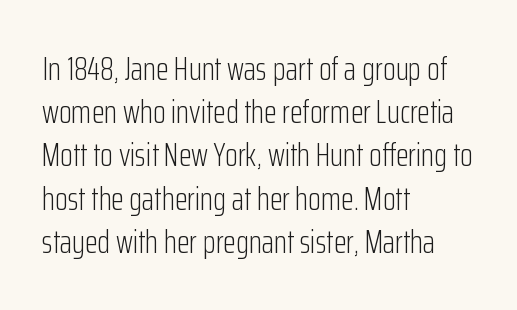
The image shows 33 px light, condensed sans-serif type, upright; set left-aligned, normal line spacing (1.31x), normal letter spacing, not underlined; low stroke contrast and a medium x-height.
